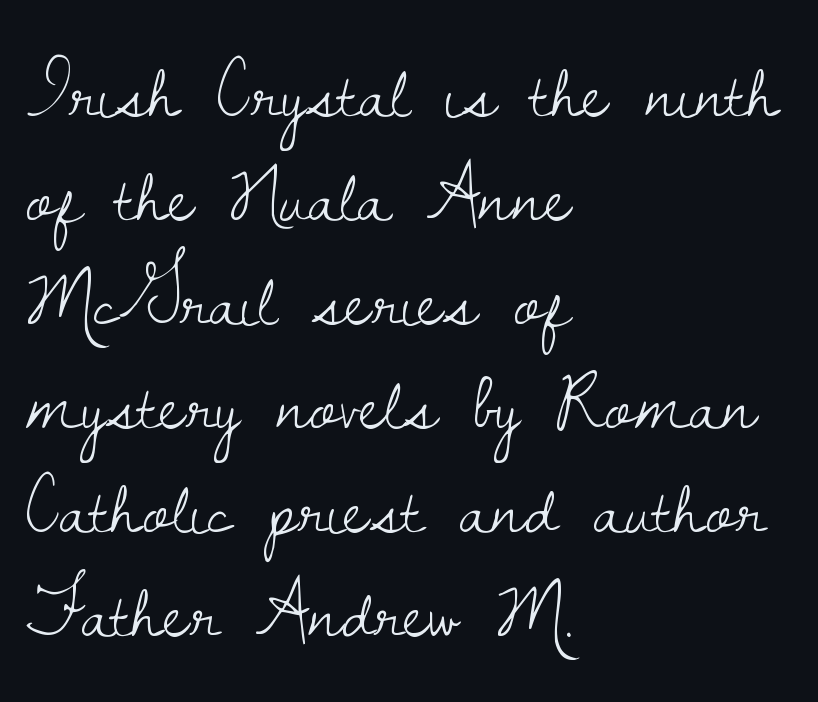
{"serif": "yes", "bold": "no", "weight": "light", "width": "normal", "stroke_contrast": "low", "x_height": "small", "monospaced": "no", "underline": "no", "align": "left", "line_spacing": "normal", "line_spacing_ratio": 1.3, "letter_spacing": "normal", "letter_spacing_em": 0.0, "glyph_px": 80}
